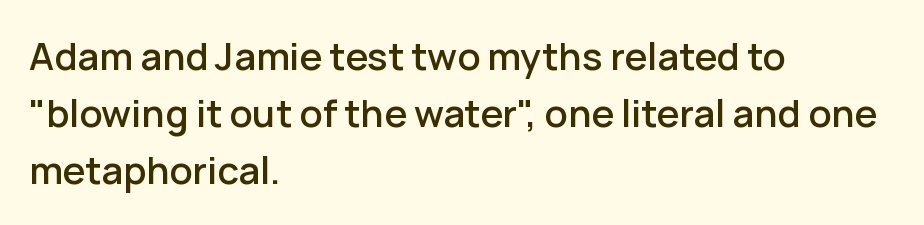
Here the designer chose a conventional face with non-uniform glyph widths. The text block is weighted toward the left margin, trailing off unevenly rightward. Each word holds together tightly as a unit, with standard inter-letter gaps. In terms of leading, this rendering sits right in the middle. No word sits above an underline.
